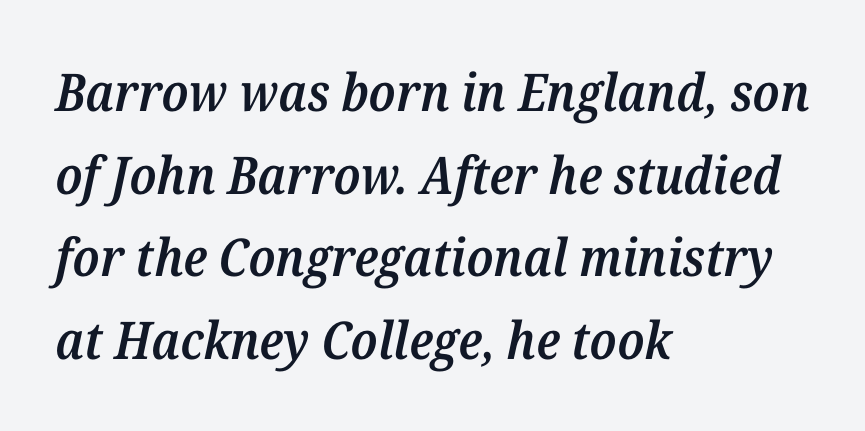
{"serif": "yes", "italic": "yes", "lean": "right", "slant_degrees": 12, "bold": "semi", "weight": "semibold", "width": "normal", "stroke_contrast": "medium", "x_height": "medium", "monospaced": "no", "underline": "no", "align": "left", "line_spacing": "normal", "line_spacing_ratio": 1.59, "letter_spacing": "normal", "letter_spacing_em": 0.0, "glyph_px": 52}
